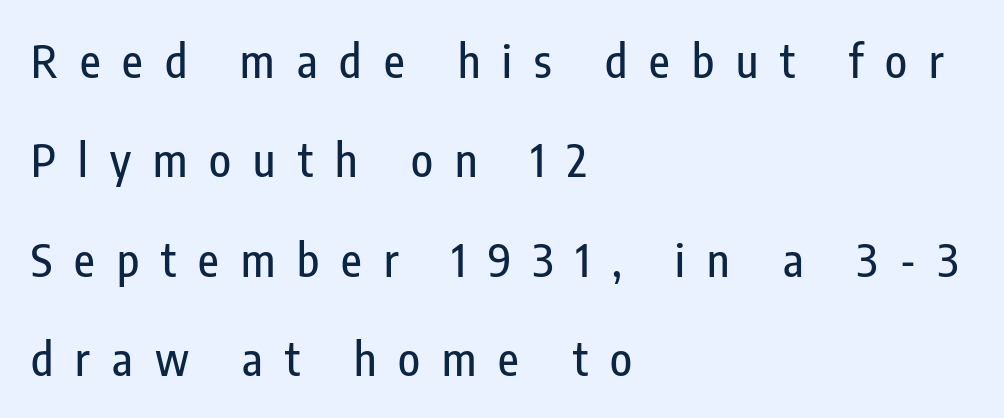
Q: Is the text italic (slanted)? A: No, it is upright.
Q: Is the typeface a serif or a sans-serif typeface? A: Sans-serif.
Q: Is the text underlined? A: No.
Q: How is the paragraph aligned? A: Left-aligned.
Q: Is the spacing between letters normal or unusually wide? A: Unusually wide.
Q: Is the spacing between lines tight, normal or loose? A: Loose.
Q: Width (condensed, normal, or wide)? A: Condensed.
Q: Stroke contrast? A: Low.
Q: x-height? A: Medium.
Q: Monospaced? A: No.
